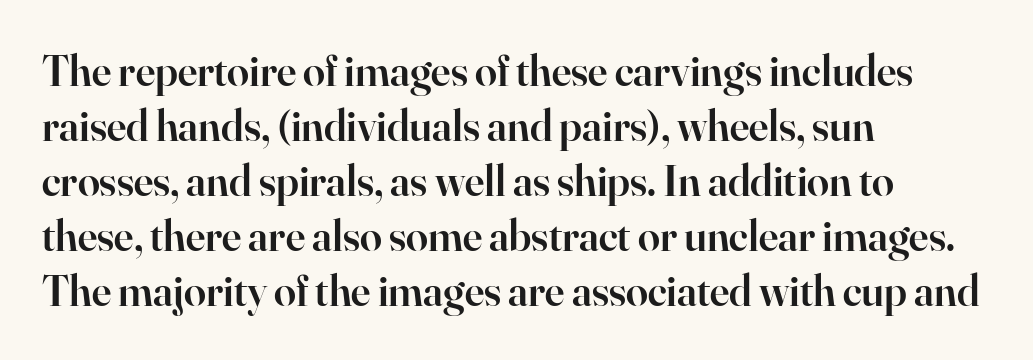
Designer's note — italics off, roman on. Caption: multi-line text, flush left, ragged right. The letters carry serifs — small finishing strokes at the ends of their stems. The passage shown stacks its lines at a standard gap. The face used here is rendered with its standard letterfit.
